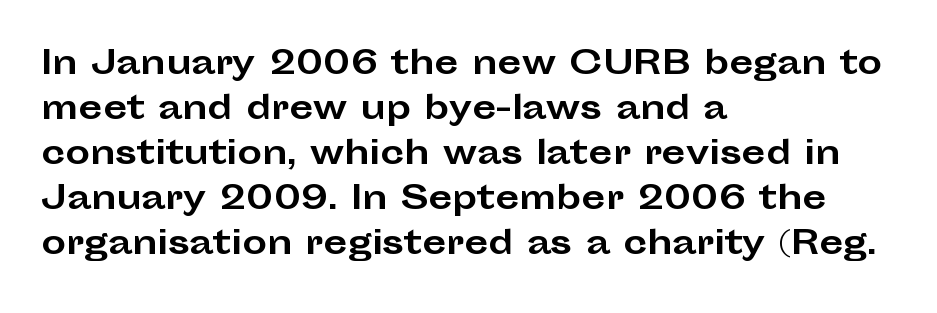
Q: Is the text bold? A: Yes.
Q: Is the text italic (slanted)? A: No, it is upright.
Q: Is the typeface a serif or a sans-serif typeface? A: Sans-serif.
Q: Is the text underlined? A: No.
Q: How is the paragraph aligned? A: Left-aligned.
Q: Is the spacing between letters normal or unusually wide? A: Normal.
Q: Is the spacing between lines tight, normal or loose? A: Normal.
Q: Width (condensed, normal, or wide)? A: Wide.
Q: Stroke contrast? A: Low.
Q: x-height? A: Medium.
Q: Monospaced? A: No.
